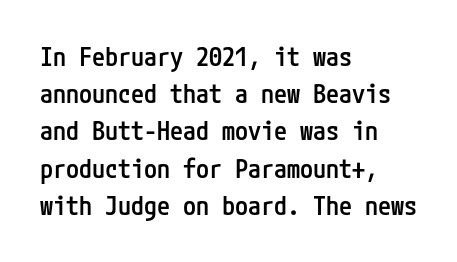
Q: Is the text bold? A: Semi-bold.
Q: Is the text italic (slanted)? A: No, it is upright.
Q: Is the text underlined? A: No.
Q: How is the paragraph aligned? A: Left-aligned.
Q: Is the spacing between letters normal or unusually wide? A: Normal.
Q: Is the spacing between lines tight, normal or loose? A: Normal.
